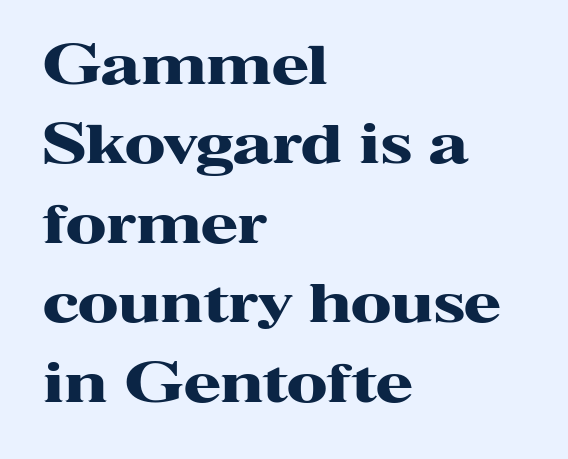
{"serif": "yes", "italic": "no", "bold": "yes", "weight": "heavy", "width": "wide", "stroke_contrast": "high", "x_height": "medium", "monospaced": "no", "underline": "no", "align": "left", "line_spacing": "normal", "line_spacing_ratio": 1.47, "letter_spacing": "normal", "letter_spacing_em": 0.0, "glyph_px": 54}
